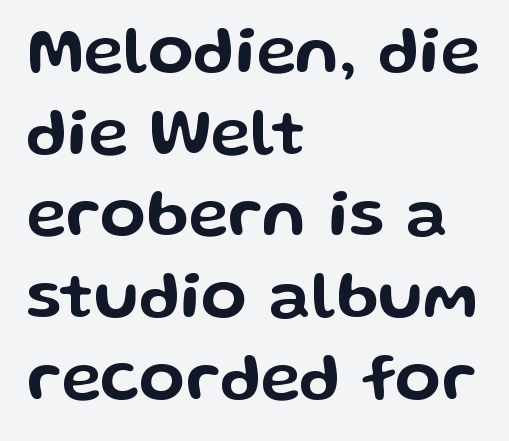
{"serif": "no", "italic": "no", "width": "wide", "stroke_contrast": "low", "x_height": "medium", "monospaced": "no", "underline": "no", "align": "left", "line_spacing_ratio": 1.22, "letter_spacing": "normal", "letter_spacing_em": 0.0, "glyph_px": 67}
